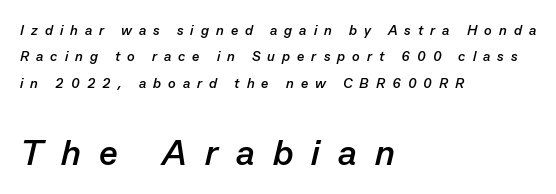
Q: Is the text bold? A: Yes.
Q: Is the text italic (slanted)? A: Yes, it leans right by about 13 degrees.
Q: Is the text underlined? A: No.
Q: How is the paragraph aligned? A: Left-aligned.
Q: Is the spacing between letters normal or unusually wide? A: Unusually wide.
Q: Which block of text is set in a larger size, the first (top) or the second (bottom)? A: The second (bottom) one.
Q: Width (condensed, normal, or wide)? A: Normal.
Q: Stroke contrast? A: Low.
Q: x-height? A: Medium.
Q: Monospaced? A: No.
